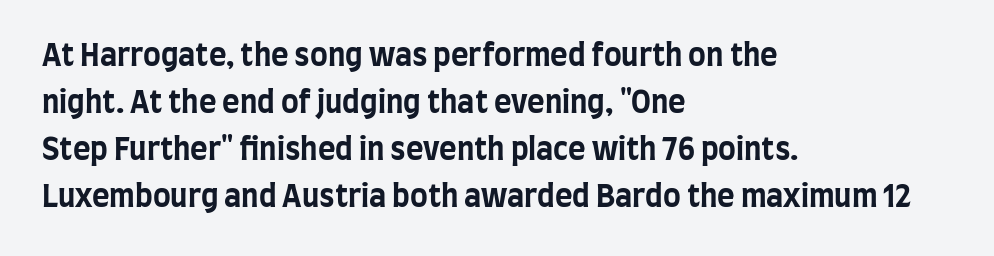
{"serif": "no", "italic": "no", "bold": "yes", "weight": "bold", "width": "condensed", "stroke_contrast": "low", "x_height": "large", "monospaced": "no", "underline": "no", "align": "left", "line_spacing": "normal", "line_spacing_ratio": 1.57, "letter_spacing": "normal", "letter_spacing_em": 0.0, "glyph_px": 30}
